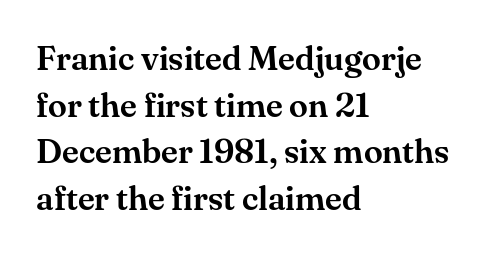
You can tell from the footed stems that serif type was used. Regarding leading, the lines here are spaced in the standard way. The setting favours the left margin, as ordinary paragraphs usually do. These lines are rendered in a variable-pitch font. The specimen reads as upright at a glance. Caption: standard tracking, unaltered.
